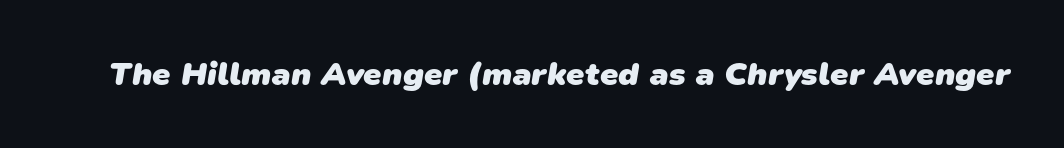
The image shows 33 px heavy sans-serif type; set normal letter spacing, not underlined; low stroke contrast and a medium x-height.
